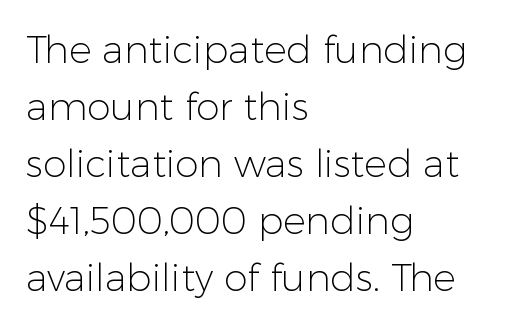
{"serif": "no", "italic": "no", "bold": "no", "weight": "light", "width": "normal", "stroke_contrast": "low", "x_height": "medium", "monospaced": "no", "underline": "no", "align": "left", "line_spacing": "normal", "line_spacing_ratio": 1.5, "letter_spacing": "normal", "letter_spacing_em": 0.0, "glyph_px": 38}
